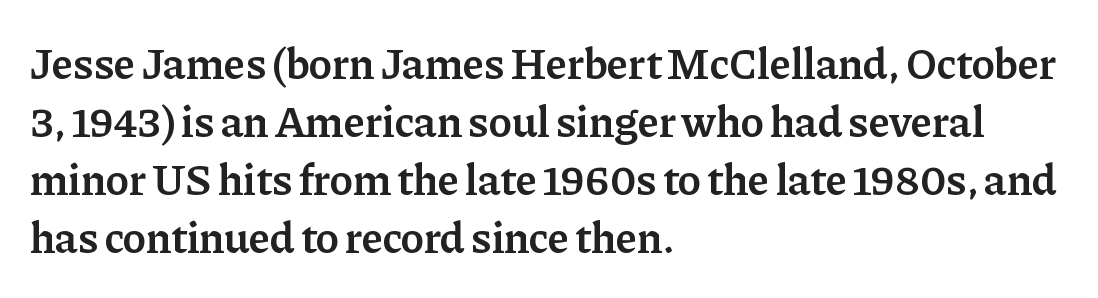
{"serif": "yes", "italic": "no", "bold": "semi", "weight": "semibold", "width": "normal", "stroke_contrast": "low", "x_height": "medium", "monospaced": "no", "underline": "no", "align": "left", "line_spacing": "normal", "line_spacing_ratio": 1.32, "letter_spacing": "normal", "letter_spacing_em": 0.0, "glyph_px": 44}
